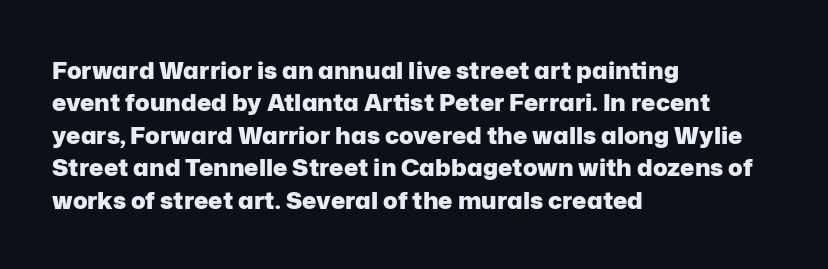
Whoever set this chose a conventional vertical rhythm. Emphasis by weight is at full strength: bold. The setting favours the left margin, as ordinary paragraphs usually do. Glance below the letters and you will spot only blank space. Rendered with straight, roman letterforms.
